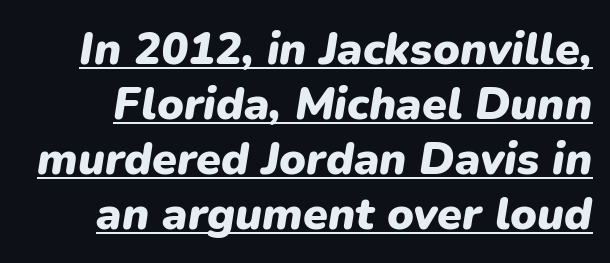
You could call the tracking neutral — neither tight nor loose. Each letter keeps its own natural width here, so spacing adapts to shape. What weight is shown? A full bold with thick strokes. An italicized treatment has been applied to the whole sample. A baseline rule has been typeset under these characters.
